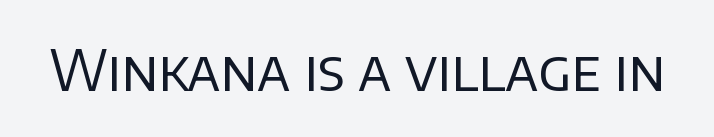
Every character sits straight up, as roman type does. The rendering uses natural spacing where letterforms have individual widths. Descender tails drop into unmarked territory. No extra ink here — the face is not bold.
